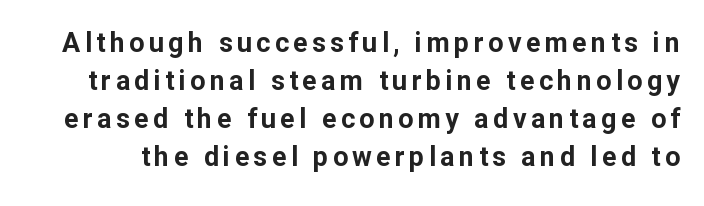
Q: Is the text bold? A: Yes.
Q: Is the text italic (slanted)? A: No, it is upright.
Q: Is the text underlined? A: No.
Q: Is the spacing between lines tight, normal or loose? A: Normal.
